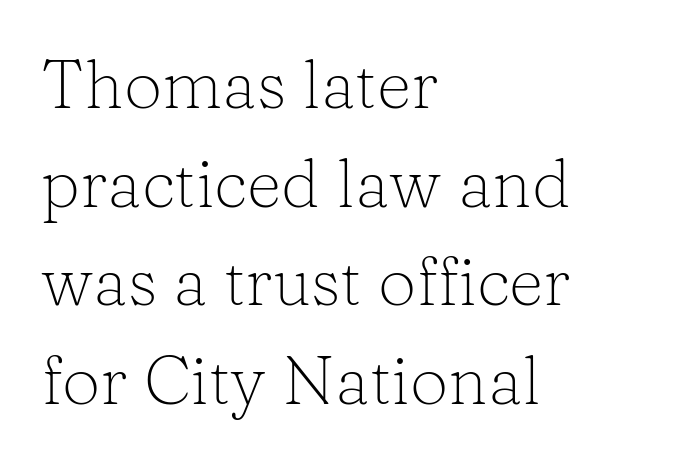
The image shows 68 px light serif type, upright; set left-aligned, normal line spacing (1.45x), normal letter spacing, not underlined; low stroke contrast and a medium x-height.
